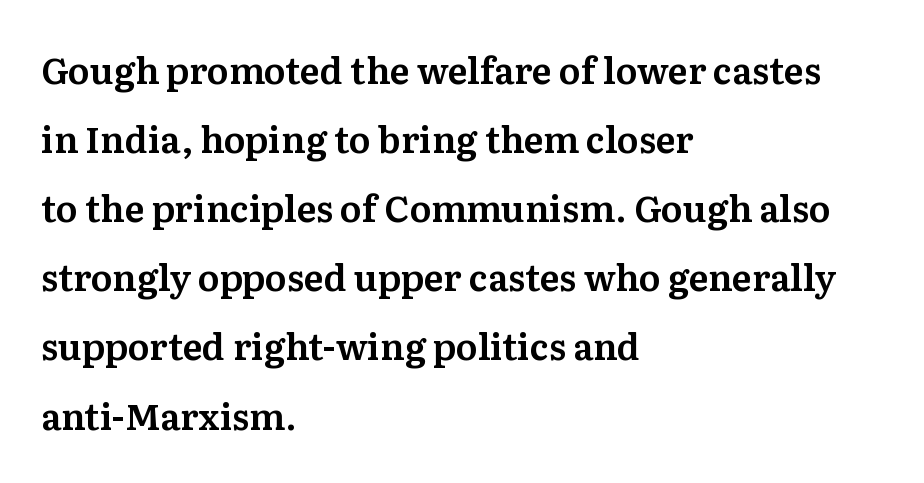
The image shows 36 px serif type, upright; set left-aligned, loose line spacing (1.92x), normal letter spacing, not underlined; medium stroke contrast and a medium x-height.
